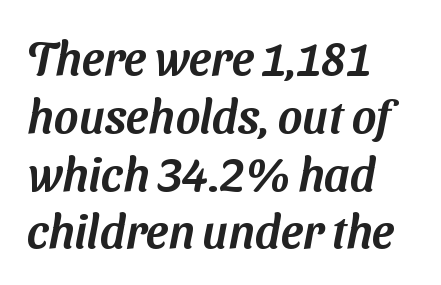
Spacing between characters is what you'd get straight out of the box. These lines are composed in type without serifs. The compositor pushed each line to the left boundary. Think of a printed novel: that variable character pitch is what you see here. Letters rest on an invisible, unmarked baseline.
